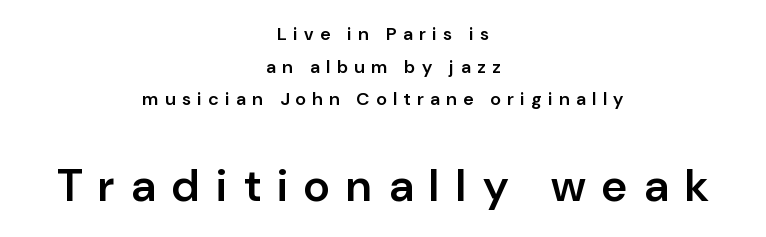
Typesetter's note: demi weight, one step under bold. The later block is typeset at a bigger size than the earlier block. The face used here is proportionally spaced, like ordinary book or web type. In terms of posture, this sample is upright. Type without underlining. Typographically, this falls in the sans-serif category.
